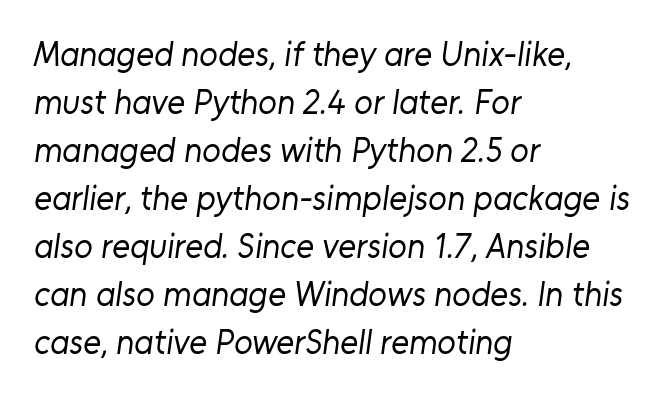
The image shows 34 px regular-weight sans-serif type; set left-aligned, normal line spacing (1.41x), normal letter spacing, not underlined; low stroke contrast and a medium x-height.
